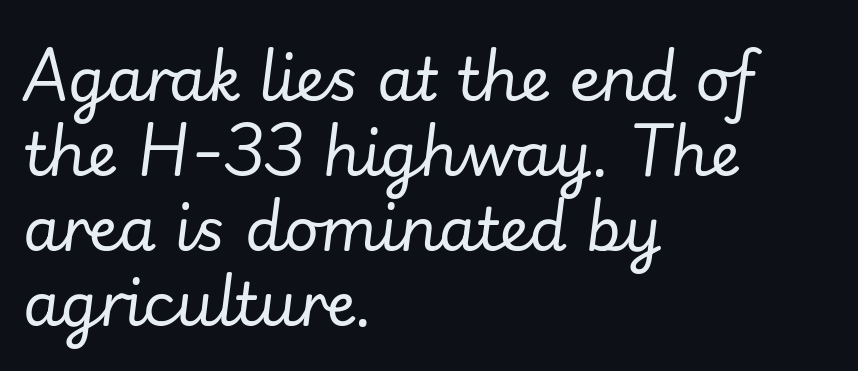
{"italic": "yes", "lean": "right", "slant_degrees": 7, "bold": "no", "weight": "regular", "width": "normal", "stroke_contrast": "low", "x_height": "small", "monospaced": "no", "underline": "no", "align": "left", "line_spacing": "normal", "line_spacing_ratio": 1.25, "letter_spacing": "normal", "letter_spacing_em": 0.0, "glyph_px": 60}
